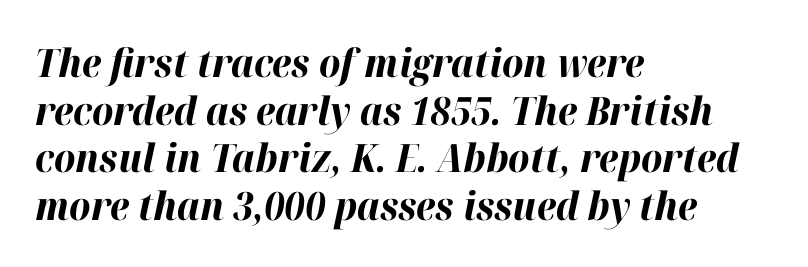
Q: Is the text bold? A: Yes.
Q: Is the text italic (slanted)? A: Yes, it leans right by about 12 degrees.
Q: Is the text underlined? A: No.
Q: How is the paragraph aligned? A: Left-aligned.
Q: Is the spacing between letters normal or unusually wide? A: Normal.
Q: Width (condensed, normal, or wide)? A: Normal.
Q: Stroke contrast? A: High.
Q: x-height? A: Medium.
Q: Monospaced? A: No.
